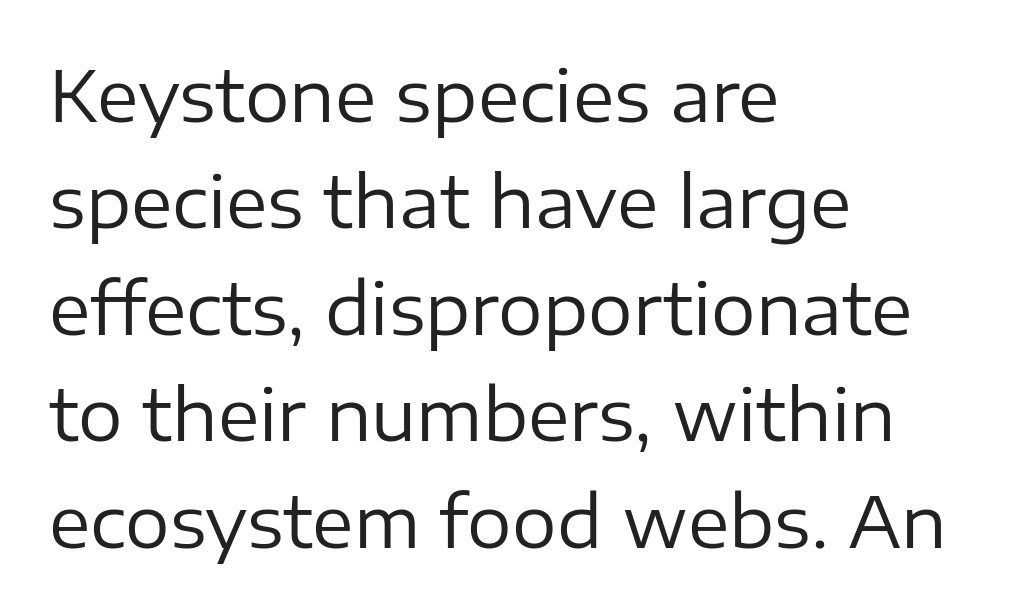
{"serif": "no", "italic": "no", "bold": "no", "weight": "regular", "width": "normal", "stroke_contrast": "low", "x_height": "medium", "monospaced": "no", "underline": "no", "align": "left", "line_spacing": "normal", "line_spacing_ratio": 1.52, "letter_spacing": "normal", "letter_spacing_em": 0.0, "glyph_px": 70}
